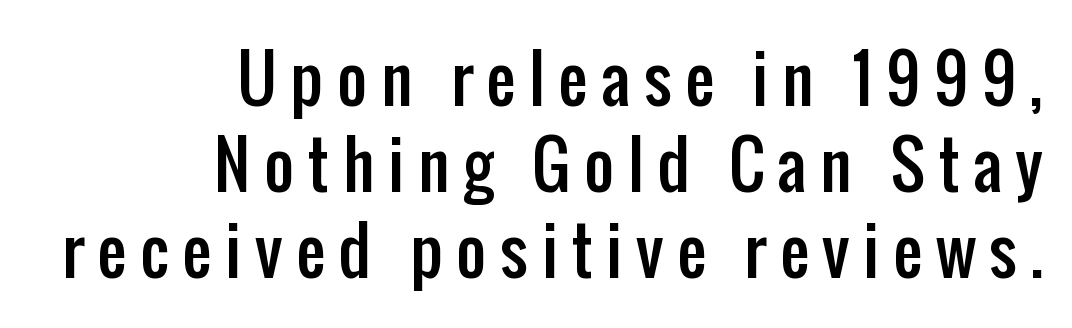
Q: Is the text italic (slanted)? A: No, it is upright.
Q: Is the typeface a serif or a sans-serif typeface? A: Sans-serif.
Q: Is the text underlined? A: No.
Q: How is the paragraph aligned? A: Right-aligned.
Q: Is the spacing between letters normal or unusually wide? A: Unusually wide.
Q: Is the spacing between lines tight, normal or loose? A: Normal.
Q: Width (condensed, normal, or wide)? A: Condensed.
Q: Stroke contrast? A: Low.
Q: x-height? A: Medium.
Q: Monospaced? A: No.
